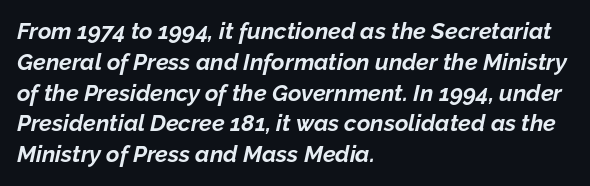
Reading down the block, your eye returns to a fixed left position each line. Slanted lettering throughout. Each word holds together tightly as a unit, with standard inter-letter gaps. Words float on clear page, feet unadorned. Whoever set this chose a conventional vertical rhythm. Typesetter's note: full bold, strokes at maximum text heaviness.
